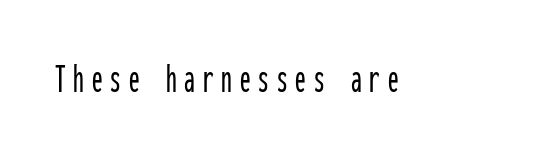
The image shows 43 px condensed sans-serif type, upright, monospaced; set not underlined; low stroke contrast and a medium x-height.
